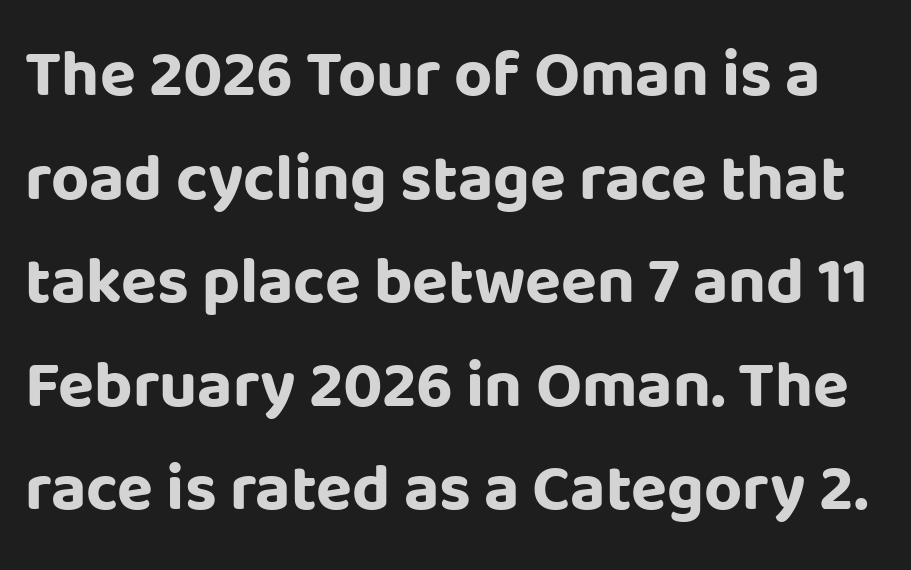
Unlike italic type, these characters show no tilt at all. Typesetter's note: full bold, strokes at maximum text heaviness. This sample keeps an unexceptional amount of space between lines. Here the glyphs are tracked normally, forming tight word shapes. Here the designer chose a conventional face with non-uniform glyph widths.
